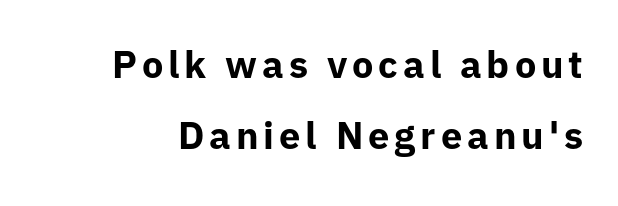
Think of a printed novel: that variable character pitch is what you see here. Notice how thick the strokes are: this is what a full bold looks like. Just letters on the line, the space beneath them empty. In terms of posture, this sample is upright. The designer went with a sans here, leaving each stem footless.
